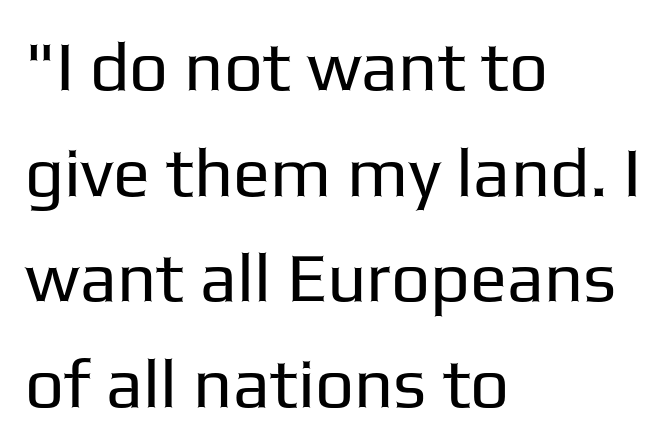
Is this a fixed-width face? No — the glyphs have proportional, varying widths. The gaps between neighbouring characters are ordinary and unremarkable. If you drew a line through each stem, it would be perfectly vertical. Counters stay open thanks to moderate or lighter strokes. Horizontally, the lines are justified to the leading edge only.
